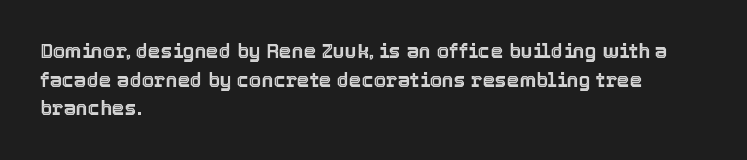
Q: Is the text italic (slanted)? A: No, it is upright.
Q: Is the text underlined? A: No.
Q: How is the paragraph aligned? A: Left-aligned.
Q: Is the spacing between letters normal or unusually wide? A: Normal.
Q: Is the spacing between lines tight, normal or loose? A: Normal.
